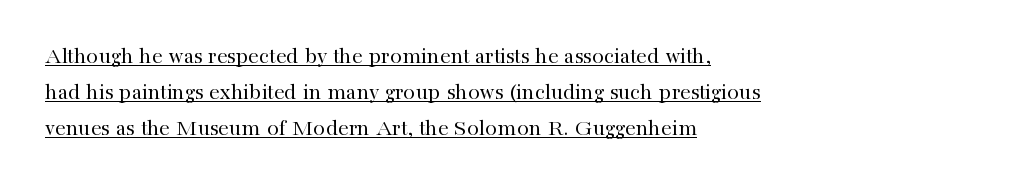
What stands out about the letter spacing? Nothing — it is the standard amount. Every word sits above its own underline. Weight: in the light-to-regular range. Every stem runs plumb, perpendicular to the baseline. Horizontal alignment here is leftward, the default for most running prose.
